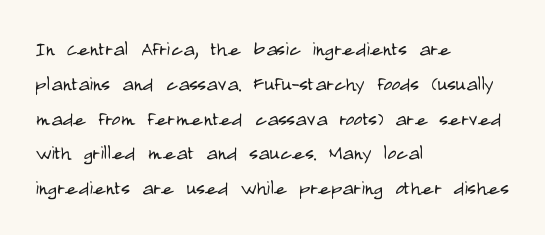
Summary of weight: not heavy and not bold. The passage shown stacks its lines at a standard gap. Upright lettering throughout. Tracking value appears to be zero — textbook default spacing.
